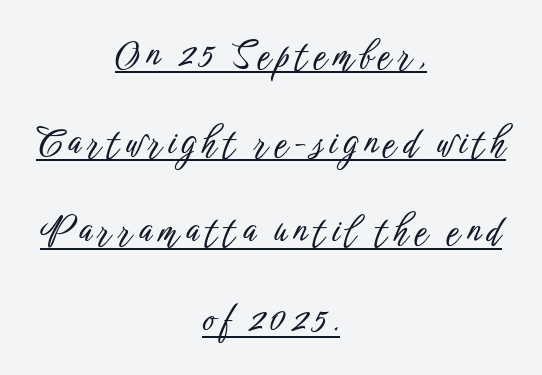
The image shows 36 px condensed sans-serif type; set centered, loose line spacing (2.45x), underlined; low stroke contrast and a medium x-height.
